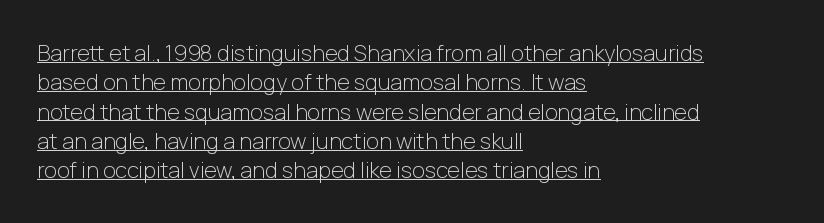
The image shows 22 px text type, upright; set left-aligned, normal line spacing (1.33x), normal letter spacing, underlined.
